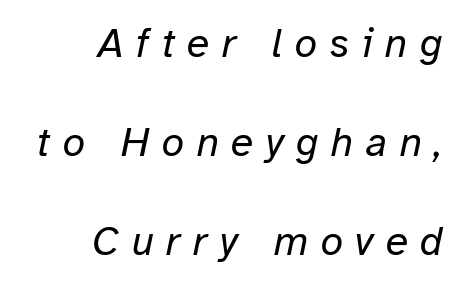
When letters slant like this, we call the style italic. Looks like regular typesetting: each glyph gets only the width it needs. Just letters on the line, the space beneath them empty. Reading down the block, your eye finds every line finishing at a fixed right position. A light-to-regular cut is what we see here.
